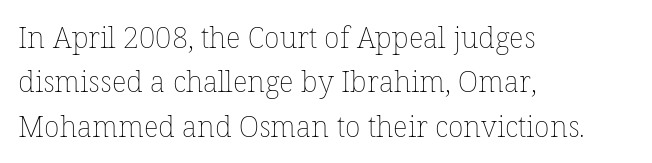
Q: Is the text bold? A: No.
Q: Is the text italic (slanted)? A: No, it is upright.
Q: Is the text underlined? A: No.
Q: How is the paragraph aligned? A: Left-aligned.
Q: Is the spacing between letters normal or unusually wide? A: Normal.
Q: Is the spacing between lines tight, normal or loose? A: Normal.
Q: Width (condensed, normal, or wide)? A: Normal.
Q: Stroke contrast? A: Low.
Q: x-height? A: Medium.
Q: Monospaced? A: No.
